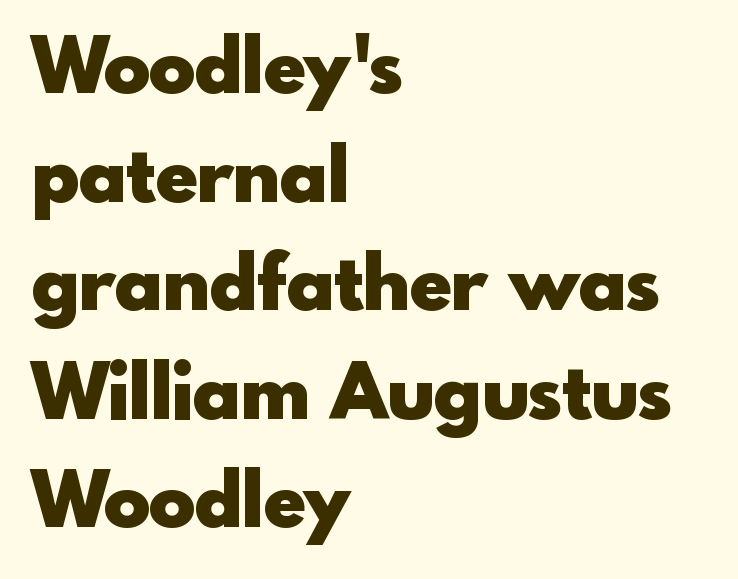
Q: Is the text bold? A: Yes.
Q: Is the text italic (slanted)? A: No, it is upright.
Q: Is the typeface a serif or a sans-serif typeface? A: Sans-serif.
Q: Is the text underlined? A: No.
Q: How is the paragraph aligned? A: Left-aligned.
Q: Is the spacing between letters normal or unusually wide? A: Normal.
Q: Is the spacing between lines tight, normal or loose? A: Normal.
Q: Width (condensed, normal, or wide)? A: Normal.
Q: x-height? A: Small.
Q: Monospaced? A: No.
